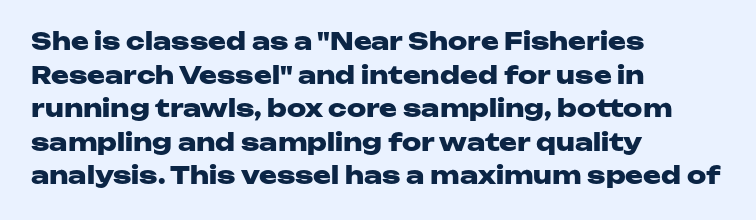
Any mark beneath the type? The region is blank. Regular leading. The face used here is rendered with its standard letterfit. These words are printed bold, with thick strokes throughout. Italic? Not at all — the glyphs are vertical. Left-aligned paragraph, ragged on the right.
